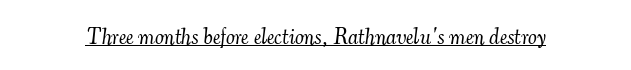
The typeface has the unassuming heft of standard copy or less. Does extra space separate the letters? No, they use regular spacing. Every word sits above its own underline. The specimen reads as italic at a glance.
